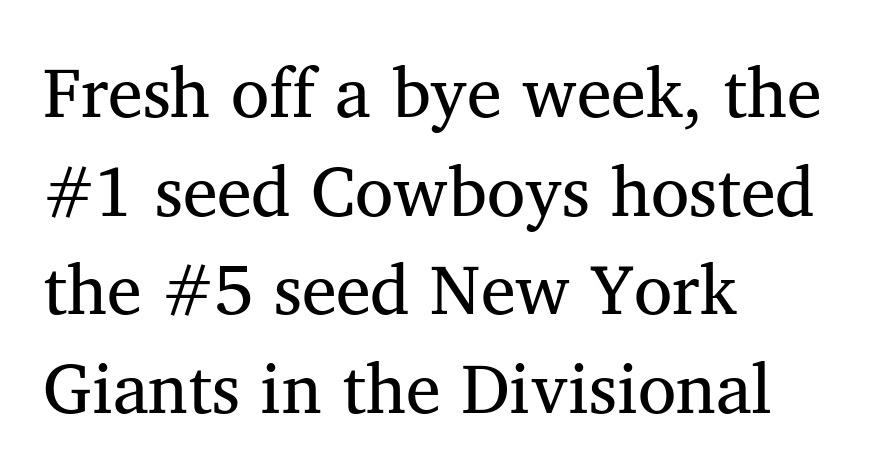
{"serif": "yes", "width": "normal", "stroke_contrast": "medium", "x_height": "medium", "monospaced": "no", "underline": "no", "align": "left", "line_spacing": "normal", "line_spacing_ratio": 1.41, "letter_spacing": "normal", "letter_spacing_em": 0.0, "glyph_px": 70}
